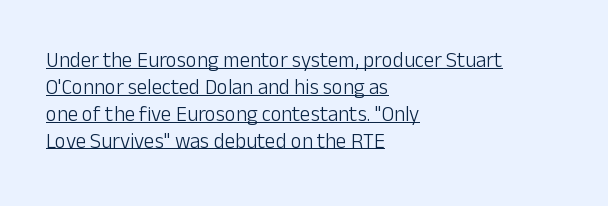
Q: Is the text bold? A: No.
Q: Is the text italic (slanted)? A: No, it is upright.
Q: Is the text underlined? A: Yes.
Q: How is the paragraph aligned? A: Left-aligned.
Q: Is the spacing between letters normal or unusually wide? A: Normal.
Q: Is the spacing between lines tight, normal or loose? A: Normal.
